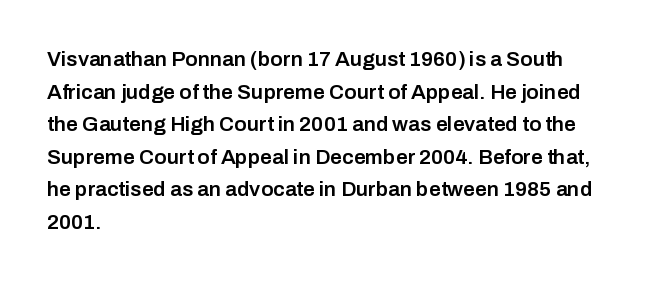
Decoration check: the copy has no underline. If you drew a ruler down the left edge, every line would touch it. How would I describe the line gaps? Plain and ordinary. The characters look somewhat weighty, a semibold short of true bold. Ordinary non-slanted type is in use.
